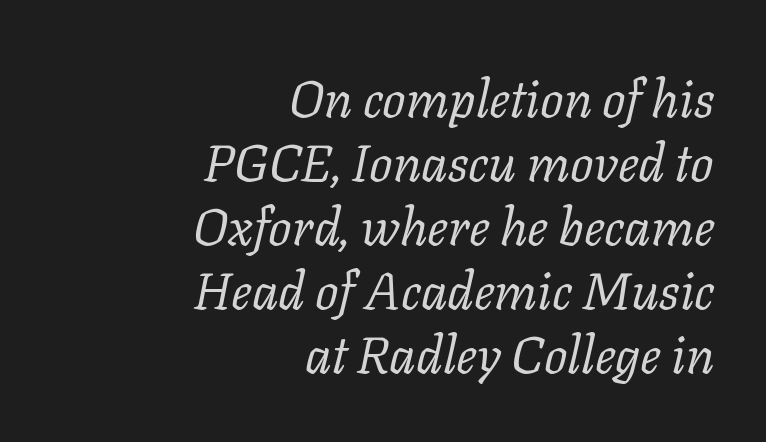
{"serif": "yes", "italic": "yes", "lean": "right", "slant_degrees": 11, "bold": "no", "weight": "regular", "width": "normal", "stroke_contrast": "low", "x_height": "medium", "monospaced": "no", "underline": "no", "align": "right", "line_spacing_ratio": 1.23, "letter_spacing": "normal", "letter_spacing_em": 0.0, "glyph_px": 52}
